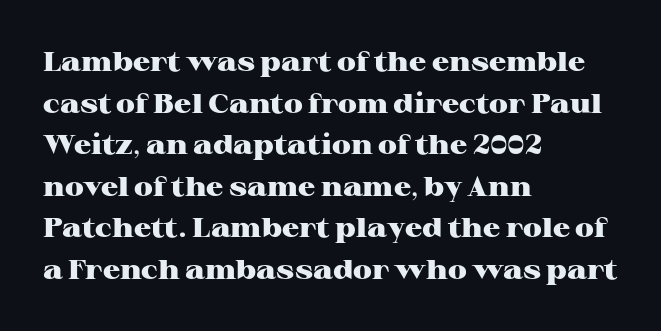
{"italic": "no", "bold": "yes", "underline": "no", "align": "left", "line_spacing": "normal", "line_spacing_ratio": 1.54, "letter_spacing": "normal", "letter_spacing_em": 0.0, "glyph_px": 27}
